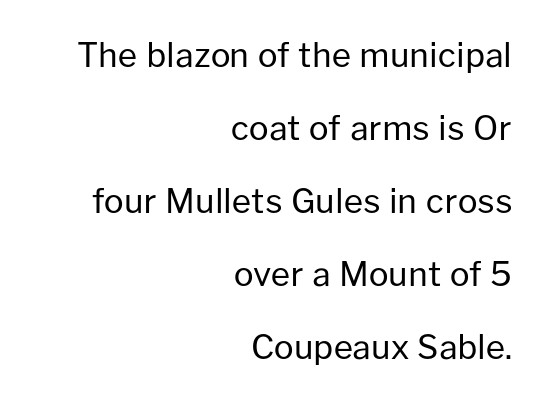
{"serif": "no", "italic": "no", "bold": "no", "weight": "regular", "width": "normal", "stroke_contrast": "low", "x_height": "medium", "monospaced": "no", "underline": "no", "align": "right", "line_spacing": "loose", "line_spacing_ratio": 2.21, "letter_spacing": "normal", "letter_spacing_em": 0.0, "glyph_px": 33}
